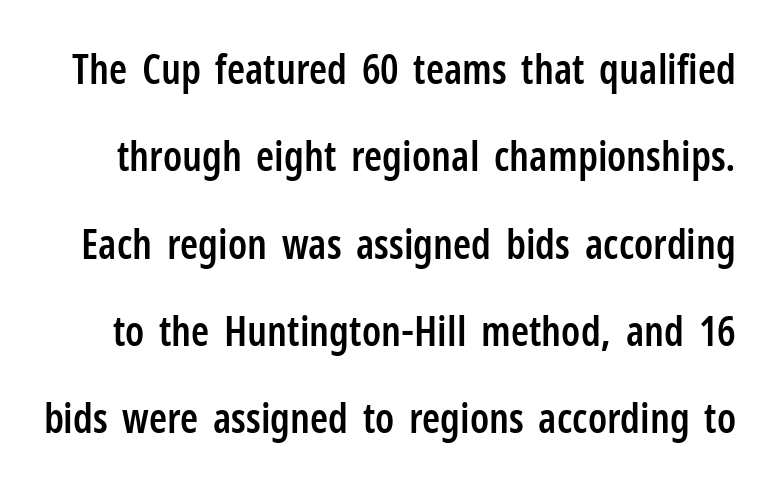
The image shows 41 px semibold, condensed sans-serif type, upright; set loose line spacing (2.13x), normal letter spacing, not underlined; low stroke contrast and a medium x-height.
